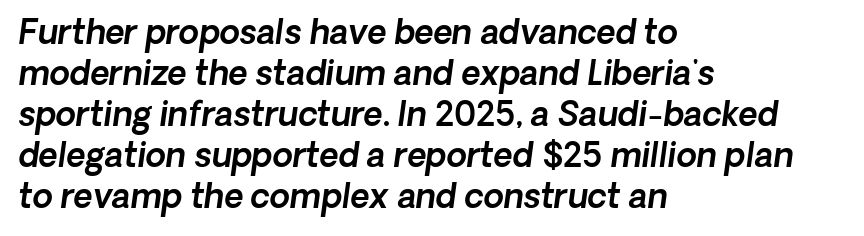
The image shows 33 px sans-serif type; set left-aligned, line spacing 1.24x, normal letter spacing, not underlined; a medium x-height.
